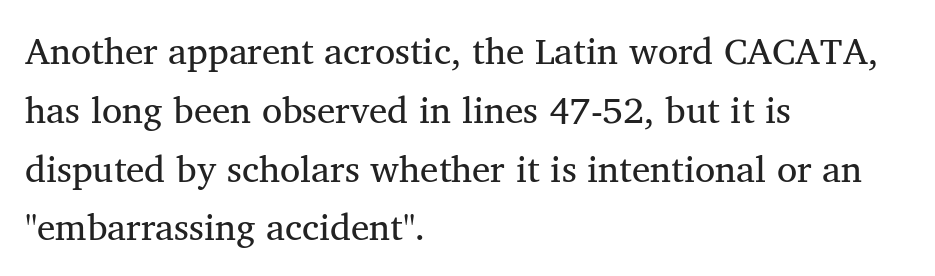
Q: Is the text bold? A: No.
Q: Is the typeface a serif or a sans-serif typeface? A: Serif.
Q: Is the text underlined? A: No.
Q: How is the paragraph aligned? A: Left-aligned.
Q: Is the spacing between letters normal or unusually wide? A: Normal.
Q: Is the spacing between lines tight, normal or loose? A: Normal.
Q: Width (condensed, normal, or wide)? A: Normal.
Q: Stroke contrast? A: Medium.
Q: x-height? A: Medium.
Q: Monospaced? A: No.
